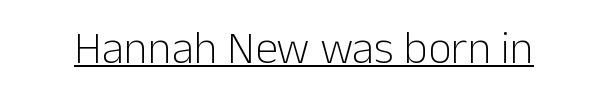
The image shows 46 px light sans-serif type, upright; set normal letter spacing, underlined; low stroke contrast and a medium x-height.
